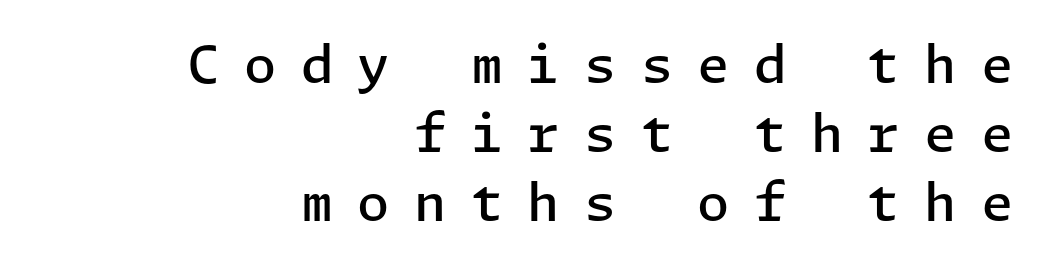
Q: Is the text bold? A: Semi-bold.
Q: Is the text italic (slanted)? A: No, it is upright.
Q: Is the typeface a serif or a sans-serif typeface? A: Sans-serif.
Q: Is the text underlined? A: No.
Q: How is the paragraph aligned? A: Right-aligned.
Q: Is the spacing between letters normal or unusually wide? A: Unusually wide.
Q: Is the spacing between lines tight, normal or loose? A: Normal.
Q: Width (condensed, normal, or wide)? A: Normal.
Q: Stroke contrast? A: Low.
Q: x-height? A: Medium.
